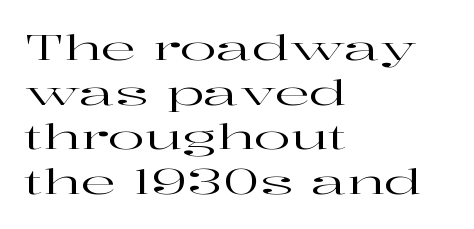
The passage shown is not underscored anywhere. Does the leading feel generous? No, just average. The face used here is proportionally spaced, like ordinary book or web type. To sum up the face: it has serifs. Visually the block forms a straight wall on the left and a jagged coastline on the right. Characters remain perfectly vertical along every line.
